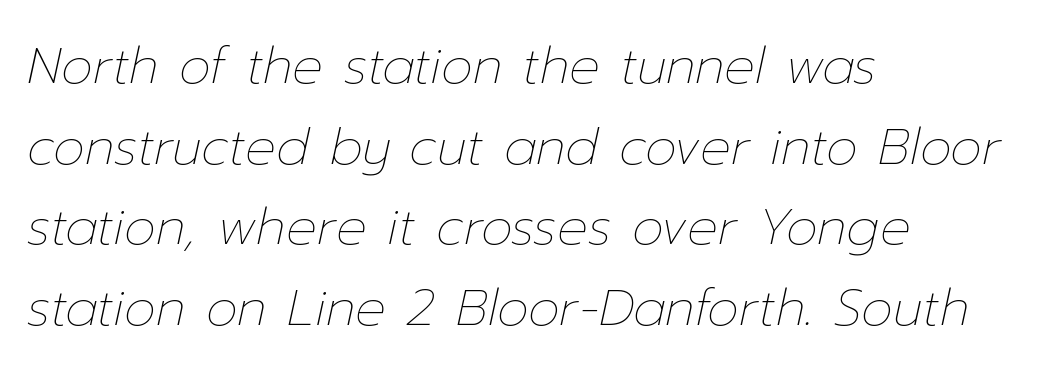
Horizontal alignment here is leftward, the default for most running prose. If you measured baseline to baseline, you'd find a middling distance. No chunkiness to these letters — they're not bold. This sample has the flowing, uneven cadence of proportional lettering. The passage shown has conventional tracking throughout. Unmarked baselines from the first word to the last.
